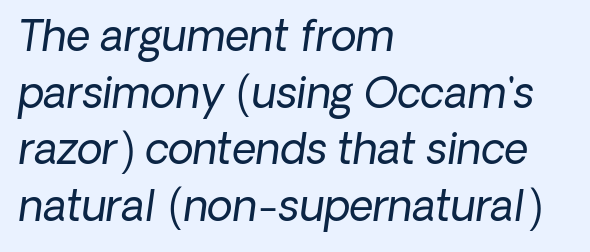
A typesetter would mark this as italic. Students, observe: this is what conventionally led text looks like. You could not count columns in this text — the font is proportionally spaced. This sample is left-justified, so line endings fall wherever the words run out.
